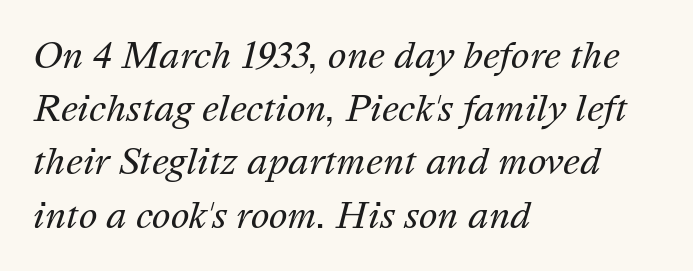
This rendering features lettering with no underline. Each stroke keeps to a modest, everyday thickness or less. Regarding leading, the lines here are spaced in the standard way. Character widths vary here, with narrow letters taking less room than wide ones. The text block is weighted toward the left margin, trailing off unevenly rightward. Italic: yes, the glyphs are oblique.
